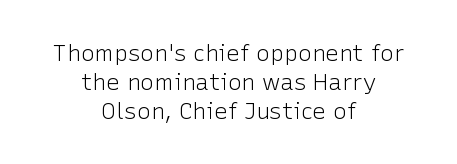
The image shows 23 px text type, upright; set centered, normal line spacing (1.26x), normal letter spacing, not underlined.
